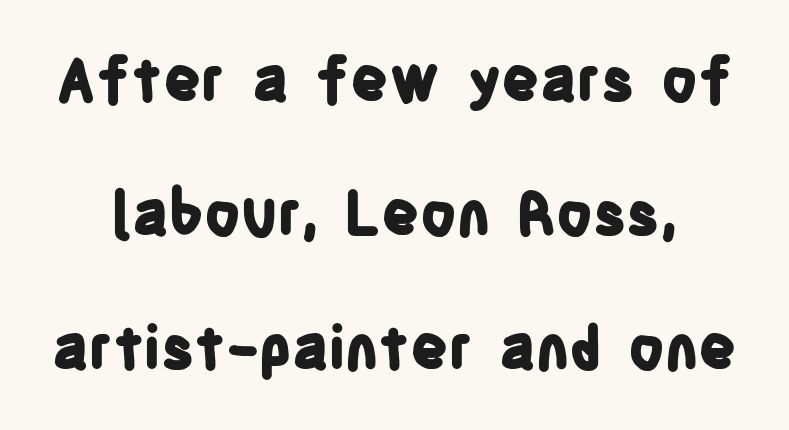
{"serif": "no", "italic": "no", "bold": "yes", "weight": "bold", "width": "condensed", "stroke_contrast": "low", "x_height": "large", "monospaced": "no", "underline": "no", "line_spacing": "loose", "line_spacing_ratio": 2.27, "letter_spacing": "normal", "letter_spacing_em": 0.0, "glyph_px": 59}
